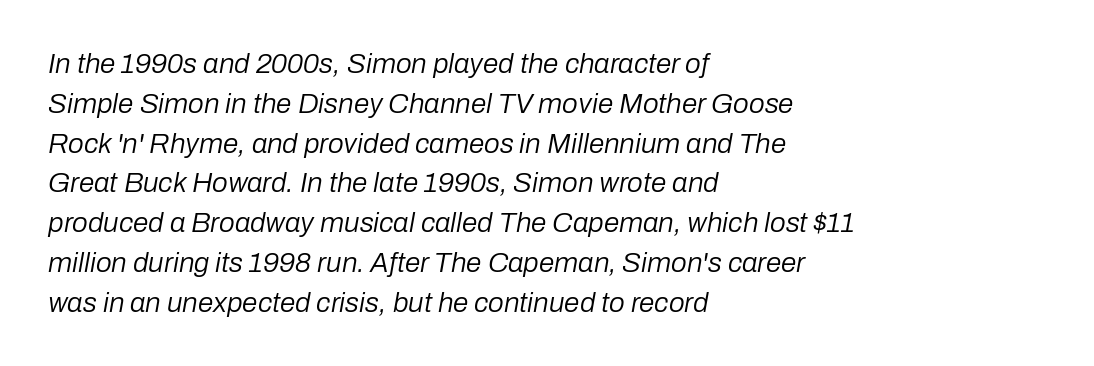
The image shows 28 px regular-weight type, italic (leaning right); set left-aligned, normal line spacing (1.42x), normal letter spacing, not underlined; low stroke contrast and a medium x-height.
